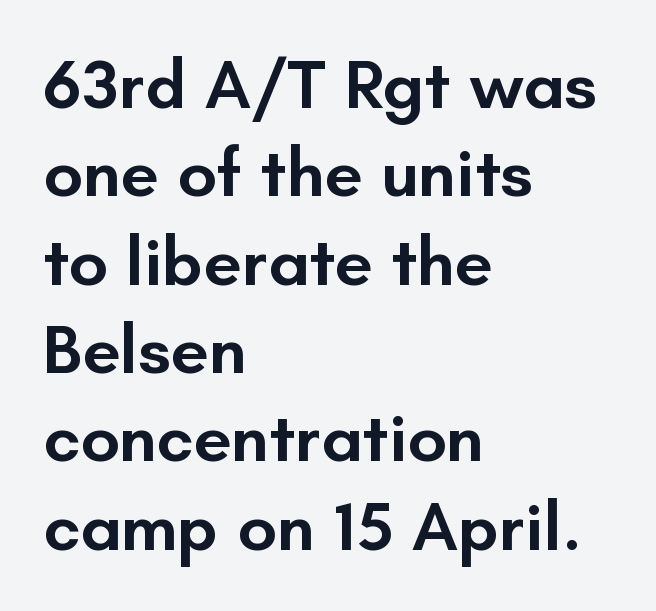
A typesetter would call this proportional, since set widths differ per character. Vertically, the passage feels balanced, rows spaced as you'd expect. The paragraph has a hard left edge and a soft right edge. Decoration check: the copy has no underline. Semibold letterforms, between regular and bold. Look at the bottom of the vertical strokes: they stop flat, with no serifs.
